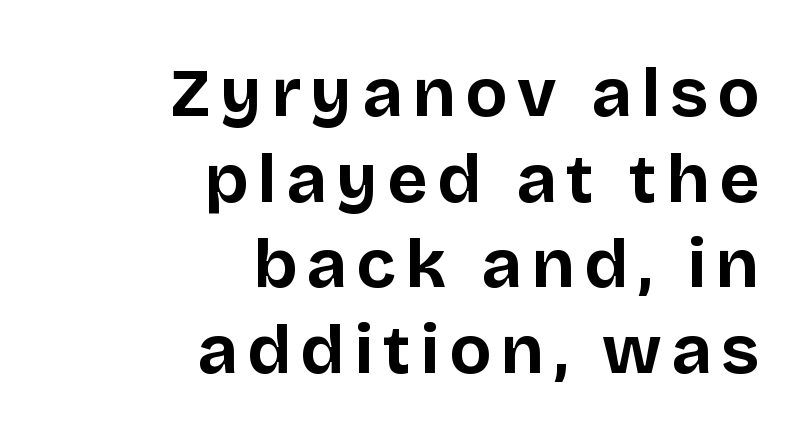
Q: Is the text bold? A: Yes.
Q: Is the text italic (slanted)? A: No, it is upright.
Q: Is the typeface a serif or a sans-serif typeface? A: Sans-serif.
Q: Is the text underlined? A: No.
Q: How is the paragraph aligned? A: Right-aligned.
Q: Width (condensed, normal, or wide)? A: Normal.
Q: Stroke contrast? A: Low.
Q: x-height? A: Large.
Q: Monospaced? A: No.
